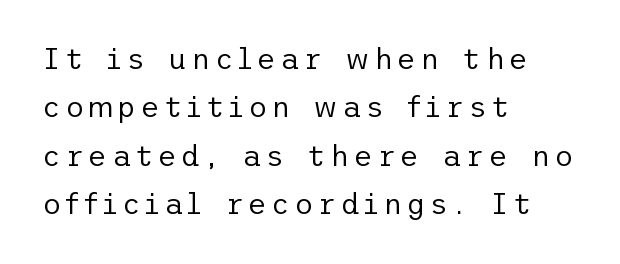
The image shows 29 px regular-weight sans-serif type, upright; set left-aligned, normal line spacing (1.67x), not underlined; low stroke contrast and a medium x-height.
